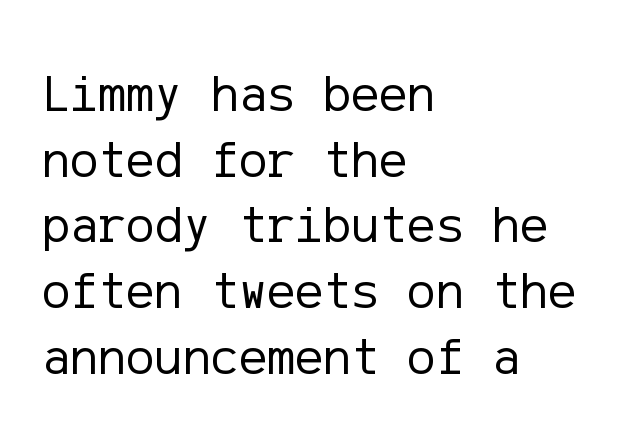
The image shows 53 px regular-weight sans-serif type, upright; set left-aligned, line spacing 1.24x, normal letter spacing, not underlined; low stroke contrast and a medium x-height.
